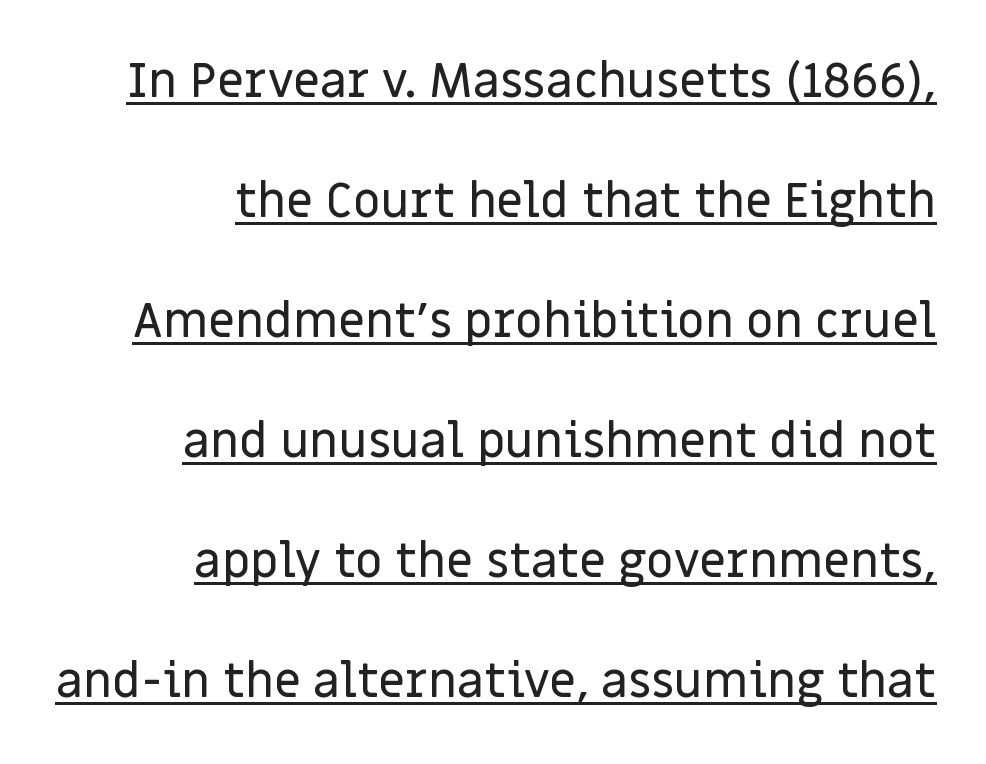
The image shows 48 px sans-serif type, upright; set right-aligned, loose line spacing (2.5x), normal letter spacing, underlined; low stroke contrast and a large x-height.
